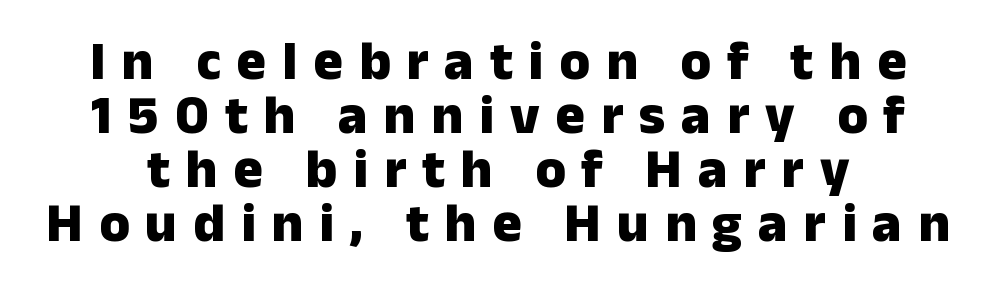
Q: Is the text bold? A: Yes.
Q: Is the text italic (slanted)? A: No, it is upright.
Q: Is the typeface a serif or a sans-serif typeface? A: Sans-serif.
Q: Is the text underlined? A: No.
Q: Is the spacing between letters normal or unusually wide? A: Unusually wide.
Q: Is the spacing between lines tight, normal or loose? A: Tight.
Q: Width (condensed, normal, or wide)? A: Normal.
Q: Stroke contrast? A: Low.
Q: x-height? A: Medium.
Q: Monospaced? A: No.
